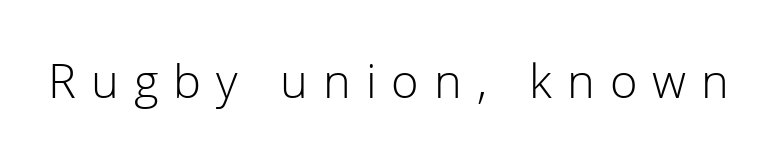
Descenders are the only things crossing below the line. This reads as an unemphasized weight, regular at the heaviest. A typesetter would call this proportional, since set widths differ per character. The lettering stays uniformly vertical, giving the passage a roman look. This rendering employs a face without finishing strokes, i.e., a sans-serif. Is the letter spacing exaggerated? Yes — the characters are pushed far apart.
